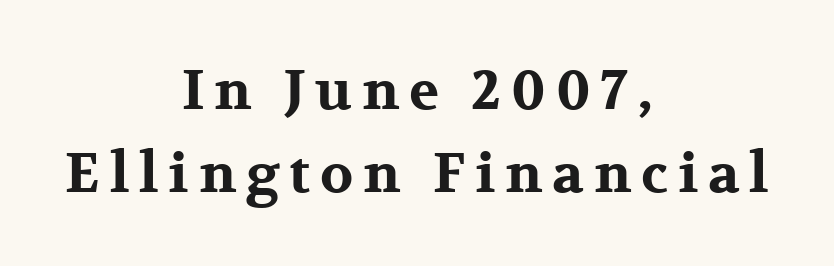
{"serif": "yes", "italic": "no", "bold": "yes", "weight": "bold", "width": "wide", "stroke_contrast": "medium", "x_height": "medium", "monospaced": "no", "underline": "no", "align": "center", "line_spacing": "normal", "line_spacing_ratio": 1.51, "glyph_px": 55}
